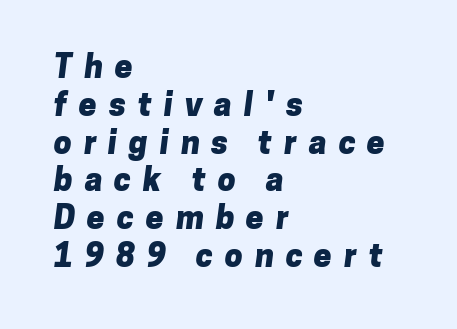
The image shows 32 px heavy sans-serif type; set left-aligned, line spacing 1.18x, unusually wide letter spacing (+0.37 em), not underlined; low stroke contrast and a medium x-height.
